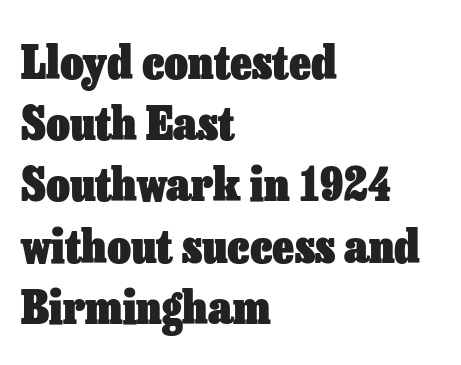
Q: Is the text bold? A: Yes.
Q: Is the text italic (slanted)? A: No, it is upright.
Q: Is the text underlined? A: No.
Q: How is the paragraph aligned? A: Left-aligned.
Q: Is the spacing between letters normal or unusually wide? A: Normal.
Q: Is the spacing between lines tight, normal or loose? A: Normal.
Q: Width (condensed, normal, or wide)? A: Normal.
Q: Stroke contrast? A: Low.
Q: x-height? A: Medium.
Q: Monospaced? A: No.
